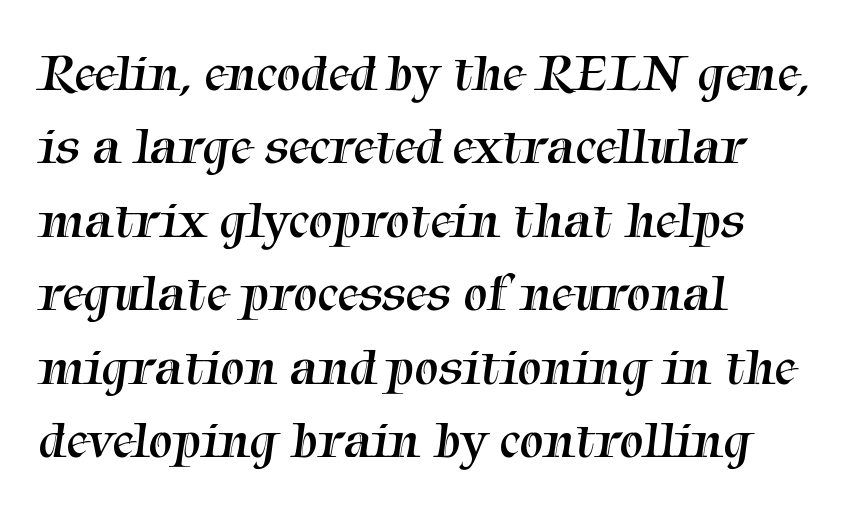
{"serif": "yes", "bold": "no", "weight": "regular", "width": "normal", "stroke_contrast": "medium", "x_height": "medium", "monospaced": "no", "underline": "no", "align": "left", "line_spacing": "normal", "line_spacing_ratio": 1.36, "letter_spacing": "normal", "letter_spacing_em": 0.0, "glyph_px": 54}
